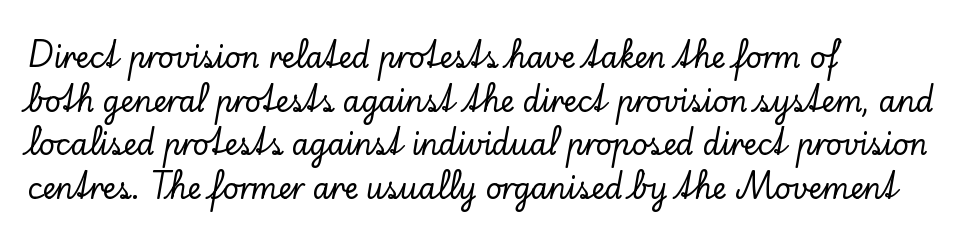
Q: Is the text italic (slanted)? A: Yes.
Q: Is the typeface a serif or a sans-serif typeface? A: Serif.
Q: Is the text underlined? A: No.
Q: How is the paragraph aligned? A: Left-aligned.
Q: Is the spacing between letters normal or unusually wide? A: Normal.
Q: Is the spacing between lines tight, normal or loose? A: Normal.
Q: Width (condensed, normal, or wide)? A: Normal.
Q: Stroke contrast? A: Low.
Q: x-height? A: Small.
Q: Monospaced? A: No.
